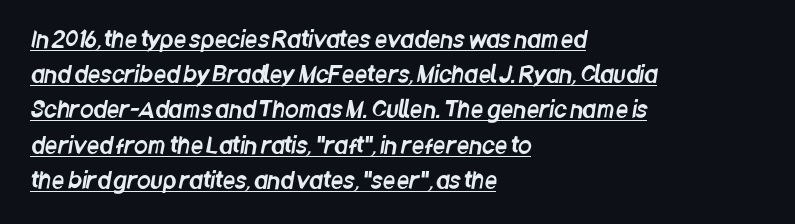
Q: Is the text underlined? A: Yes.
Q: How is the paragraph aligned? A: Left-aligned.
Q: Is the spacing between letters normal or unusually wide? A: Normal.
Q: Is the spacing between lines tight, normal or loose? A: Normal.
